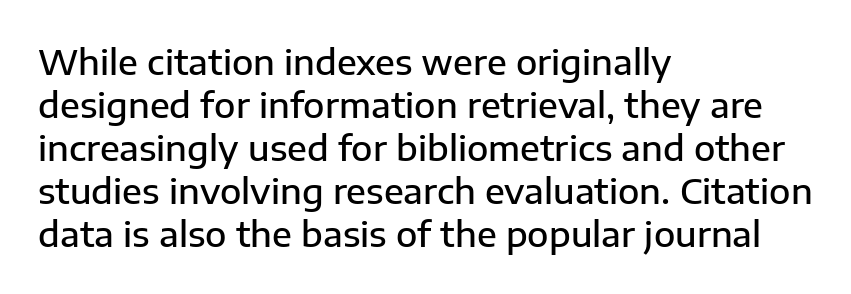
Q: Is the text bold? A: Semi-bold.
Q: Is the text italic (slanted)? A: No, it is upright.
Q: Is the typeface a serif or a sans-serif typeface? A: Sans-serif.
Q: Is the text underlined? A: No.
Q: How is the paragraph aligned? A: Left-aligned.
Q: Is the spacing between letters normal or unusually wide? A: Normal.
Q: Width (condensed, normal, or wide)? A: Normal.
Q: Stroke contrast? A: Low.
Q: x-height? A: Medium.
Q: Monospaced? A: No.
